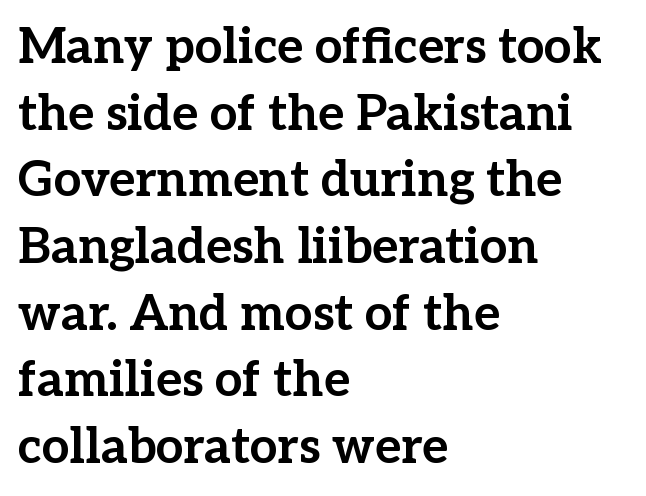
The image shows 49 px bold serif type, upright; set left-aligned, normal line spacing (1.36x), normal letter spacing, not underlined; low stroke contrast and a medium x-height.
